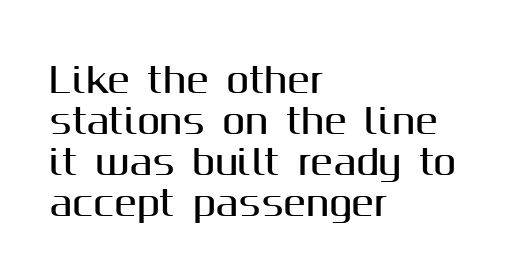
Q: Is the text italic (slanted)? A: No, it is upright.
Q: Is the typeface a serif or a sans-serif typeface? A: Sans-serif.
Q: Is the text underlined? A: No.
Q: How is the paragraph aligned? A: Left-aligned.
Q: Is the spacing between letters normal or unusually wide? A: Normal.
Q: Width (condensed, normal, or wide)? A: Normal.
Q: Stroke contrast? A: Medium.
Q: x-height? A: Medium.
Q: Monospaced? A: No.
